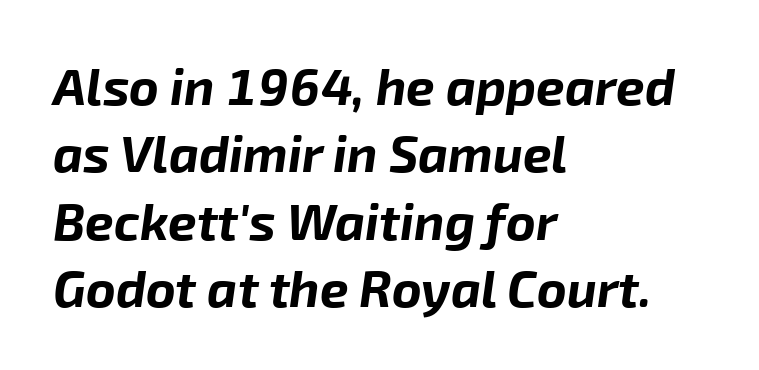
Q: Is the text bold? A: Yes.
Q: Is the text italic (slanted)? A: Yes, it leans right by about 8 degrees.
Q: Is the text underlined? A: No.
Q: How is the paragraph aligned? A: Left-aligned.
Q: Is the spacing between letters normal or unusually wide? A: Normal.
Q: Is the spacing between lines tight, normal or loose? A: Normal.
Q: Width (condensed, normal, or wide)? A: Normal.
Q: Stroke contrast? A: Low.
Q: x-height? A: Medium.
Q: Monospaced? A: No.
